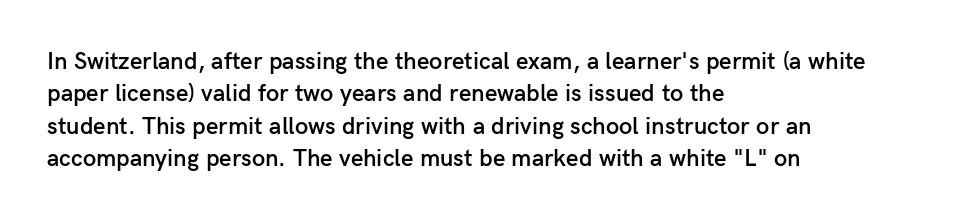
Q: Is the text bold? A: Semi-bold.
Q: Is the text italic (slanted)? A: No, it is upright.
Q: Is the text underlined? A: No.
Q: How is the paragraph aligned? A: Left-aligned.
Q: Is the spacing between letters normal or unusually wide? A: Normal.
Q: Is the spacing between lines tight, normal or loose? A: Normal.
